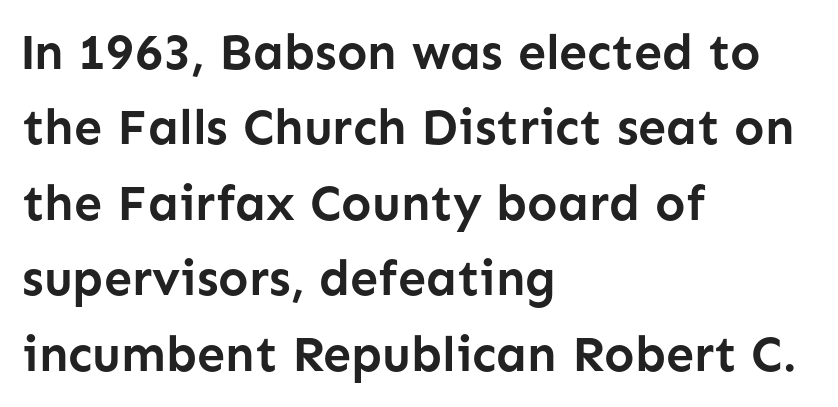
You can tell from the bare stems that sans-serif type was used. Compared with typical paragraphs, the rows here are spaced about the same. The face used here is proportionally spaced, like ordinary book or web type. Only glyphs here, with clear space below each row.
